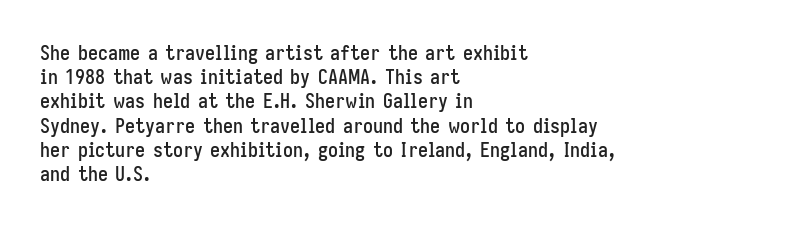
Q: Is the text italic (slanted)? A: No, it is upright.
Q: Is the text underlined? A: No.
Q: How is the paragraph aligned? A: Left-aligned.
Q: Is the spacing between letters normal or unusually wide? A: Normal.
